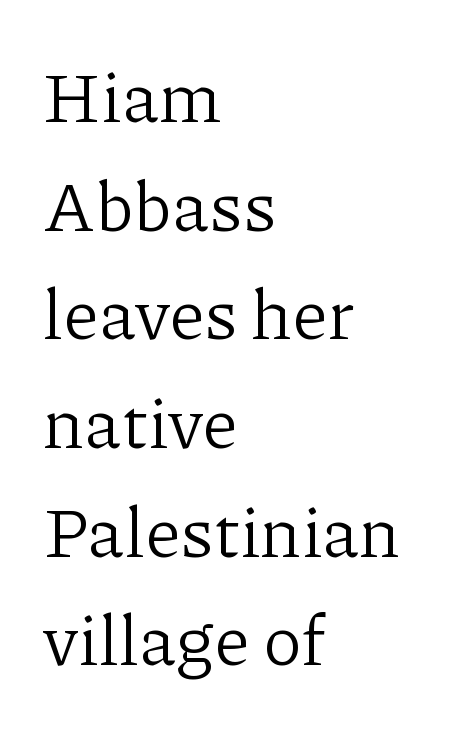
The image shows 71 px light serif type, upright; set left-aligned, normal line spacing (1.53x), normal letter spacing, not underlined; low stroke contrast and a medium x-height.
